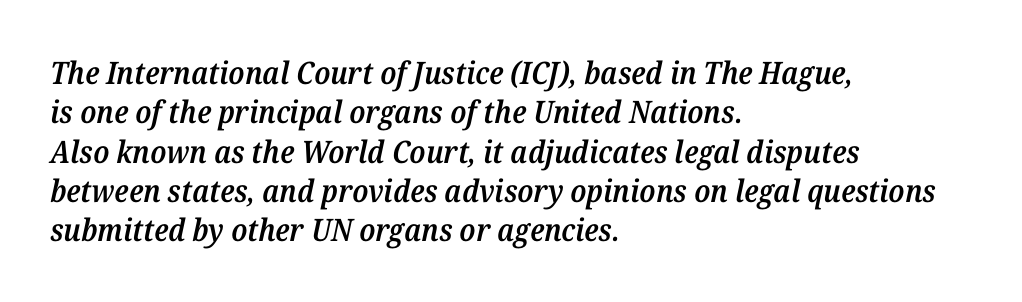
This sample is left-justified, so line endings fall wherever the words run out. The letters are semibold — heavier than regular but short of a full bold. The font's italic variant was chosen for this text. Yep, those are serifs on the letters.
